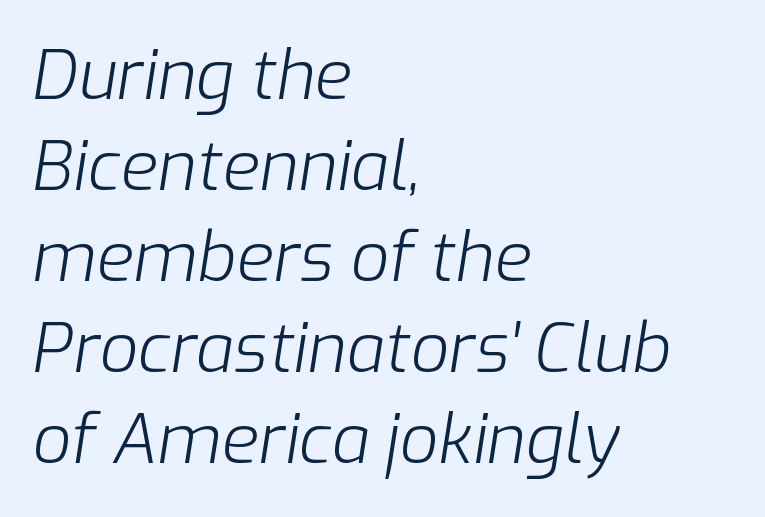
Q: Is the text bold? A: No.
Q: Is the text italic (slanted)? A: Yes, it leans right by about 9 degrees.
Q: Is the text underlined? A: No.
Q: How is the paragraph aligned? A: Left-aligned.
Q: Is the spacing between letters normal or unusually wide? A: Normal.
Q: Is the spacing between lines tight, normal or loose? A: Normal.
Q: Width (condensed, normal, or wide)? A: Normal.
Q: Stroke contrast? A: Low.
Q: x-height? A: Medium.
Q: Monospaced? A: No.
